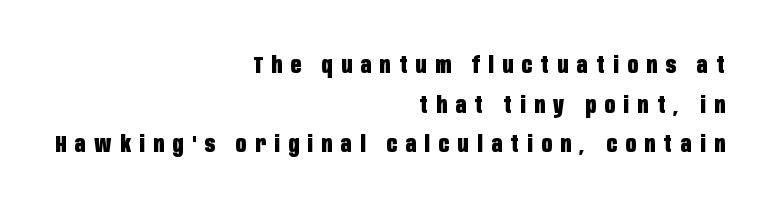
Q: Is the text bold? A: Yes.
Q: Is the text italic (slanted)? A: No, it is upright.
Q: Is the text underlined? A: No.
Q: How is the paragraph aligned? A: Right-aligned.
Q: Is the spacing between letters normal or unusually wide? A: Unusually wide.
